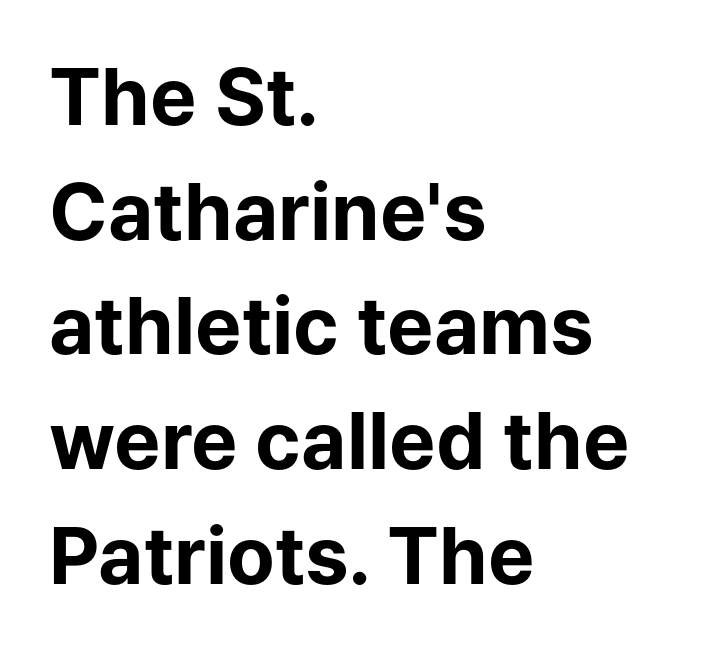
Bare-footed words on every line. Proportional: the letters do not fall into vertical columns. As a designer I'd log this as weight 700, bold. The rows are spaced the way most documents space them. These lines keep a tight, regular rhythm from letter to letter.
